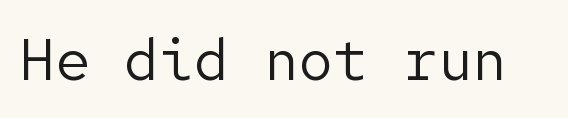
Q: Is the text bold? A: No.
Q: Is the text italic (slanted)? A: No, it is upright.
Q: Is the typeface a serif or a sans-serif typeface? A: Sans-serif.
Q: Is the text underlined? A: No.
Q: Is the spacing between letters normal or unusually wide? A: Normal.
Q: Width (condensed, normal, or wide)? A: Normal.
Q: Stroke contrast? A: Low.
Q: x-height? A: Medium.
